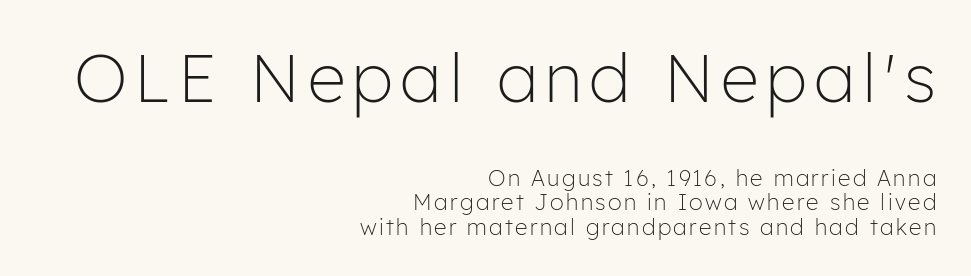
The baseline area is clear. Stroke terminals: plain, sans-serif. Rendered with straight, roman letterforms. Character widths vary here, with narrow letters taking less room than wide ones. Think standard paragraph weight, or any step lighter than that.
